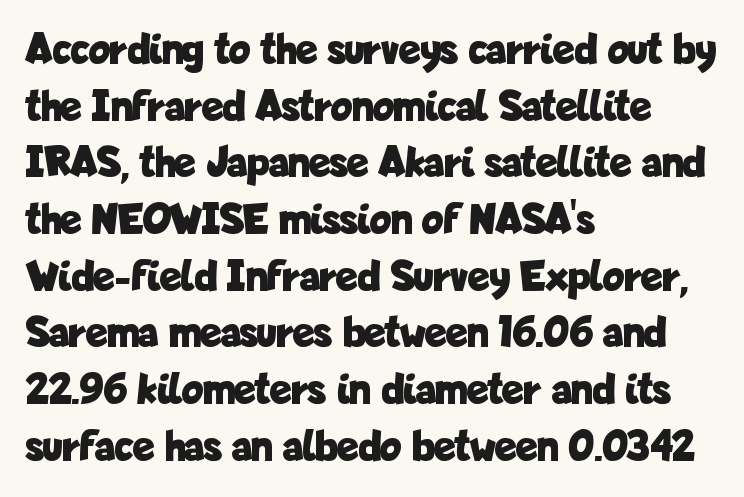
Q: Is the text bold? A: Yes.
Q: Is the text italic (slanted)? A: No, it is upright.
Q: Is the typeface a serif or a sans-serif typeface? A: Sans-serif.
Q: Is the text underlined? A: No.
Q: How is the paragraph aligned? A: Left-aligned.
Q: Is the spacing between letters normal or unusually wide? A: Normal.
Q: Is the spacing between lines tight, normal or loose? A: Normal.
Q: Width (condensed, normal, or wide)? A: Condensed.
Q: Stroke contrast? A: Low.
Q: x-height? A: Medium.
Q: Monospaced? A: No.
